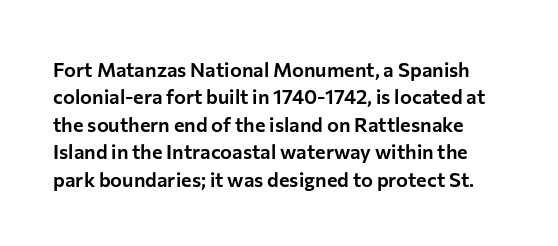
Q: Is the text italic (slanted)? A: No, it is upright.
Q: Is the text underlined? A: No.
Q: Is the spacing between letters normal or unusually wide? A: Normal.
Q: Is the spacing between lines tight, normal or loose? A: Normal.
